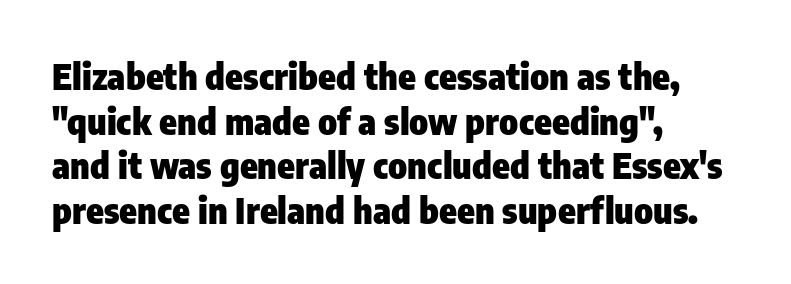
{"serif": "no", "italic": "no", "bold": "yes", "weight": "heavy", "width": "condensed", "stroke_contrast": "low", "x_height": "medium", "monospaced": "no", "underline": "no", "align": "left", "line_spacing_ratio": 1.24, "letter_spacing": "normal", "letter_spacing_em": 0.0, "glyph_px": 36}
